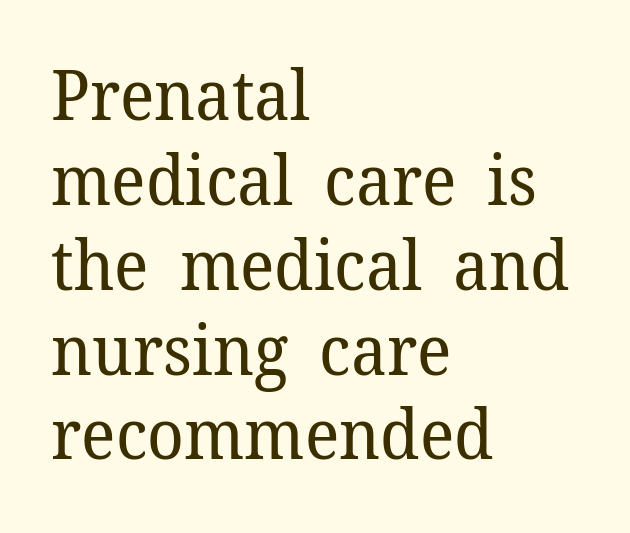
{"serif": "yes", "italic": "no", "bold": "no", "weight": "regular", "width": "normal", "stroke_contrast": "low", "x_height": "medium", "monospaced": "no", "underline": "no", "align": "left", "line_spacing_ratio": 1.23, "letter_spacing": "normal", "letter_spacing_em": 0.0, "glyph_px": 69}
